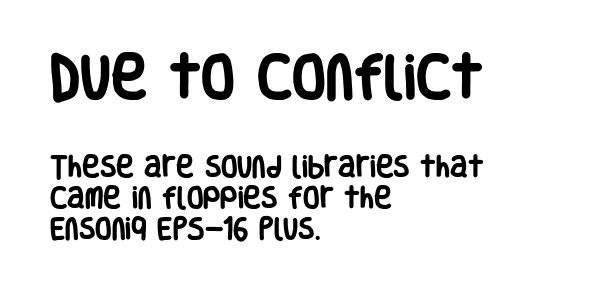
Q: Is the text bold? A: Yes.
Q: Is the text italic (slanted)? A: No, it is upright.
Q: Is the typeface a serif or a sans-serif typeface? A: Sans-serif.
Q: Is the text underlined? A: No.
Q: How is the paragraph aligned? A: Left-aligned.
Q: Is the spacing between letters normal or unusually wide? A: Normal.
Q: Is the spacing between lines tight, normal or loose? A: Normal.
Q: Which block of text is set in a larger size, the first (top) or the second (bottom)? A: The first (top) one.
Q: Width (condensed, normal, or wide)? A: Condensed.
Q: Stroke contrast? A: Low.
Q: x-height? A: Large.
Q: Monospaced? A: No.
